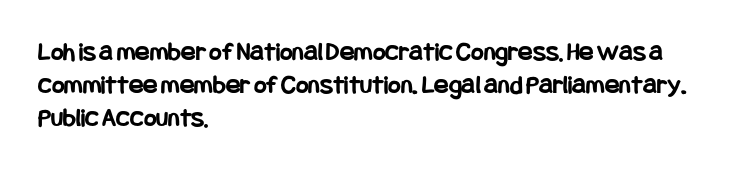
Words float on clear page, feet unadorned. Does the lettering tilt? It doesn't — this is upright. Visually the block forms a straight wall on the left and a jagged coastline on the right. These words are printed bold, with thick strokes throughout. Characters follow at the spacing the type designer built in.
